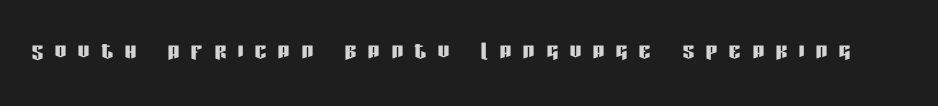
{"serif": "no", "italic": "no", "width": "condensed", "stroke_contrast": "low", "x_height": "large", "monospaced": "no", "underline": "no", "letter_spacing": "wide", "letter_spacing_em": 0.4, "glyph_px": 29}
